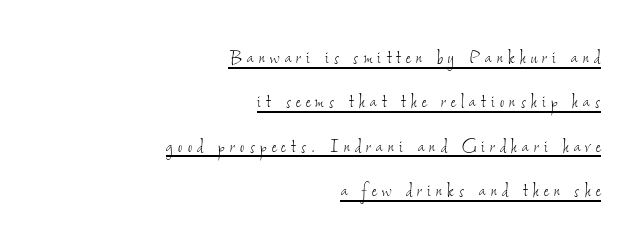
{"bold": "no", "underline": "yes", "align": "right", "line_spacing": "loose", "line_spacing_ratio": 1.93, "letter_spacing": "wide", "letter_spacing_em": 0.23, "glyph_px": 23}
